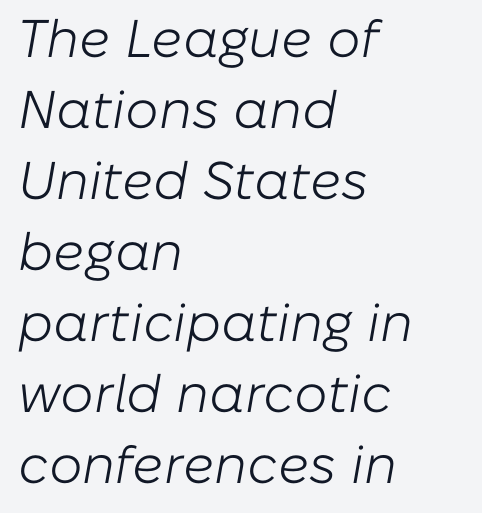
Q: Is the text bold? A: No.
Q: Is the text italic (slanted)? A: Yes, it leans right by about 10 degrees.
Q: Is the text underlined? A: No.
Q: How is the paragraph aligned? A: Left-aligned.
Q: Is the spacing between letters normal or unusually wide? A: Normal.
Q: Is the spacing between lines tight, normal or loose? A: Normal.
Q: Width (condensed, normal, or wide)? A: Normal.
Q: Stroke contrast? A: Low.
Q: x-height? A: Medium.
Q: Monospaced? A: No.
